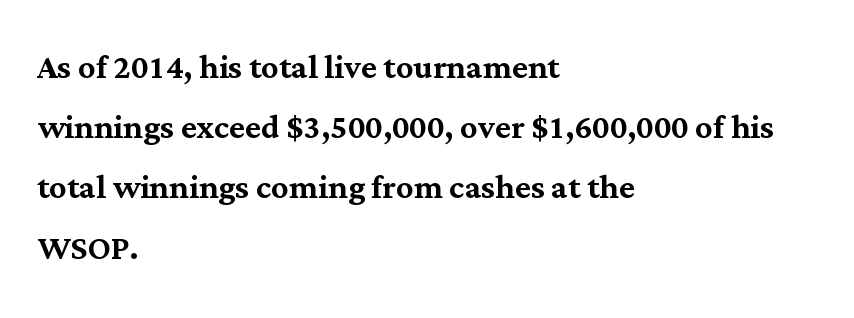
Q: Is the text italic (slanted)? A: No, it is upright.
Q: Is the typeface a serif or a sans-serif typeface? A: Serif.
Q: Is the text underlined? A: No.
Q: How is the paragraph aligned? A: Left-aligned.
Q: Is the spacing between letters normal or unusually wide? A: Normal.
Q: Is the spacing between lines tight, normal or loose? A: Normal.
Q: Width (condensed, normal, or wide)? A: Normal.
Q: Stroke contrast? A: Medium.
Q: x-height? A: Medium.
Q: Monospaced? A: No.
